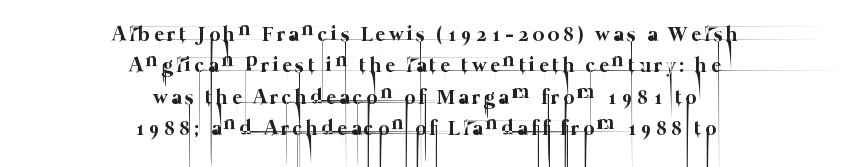
{"bold": "no", "underline": "no", "align": "center", "line_spacing": "normal", "line_spacing_ratio": 1.5, "glyph_px": 21}
